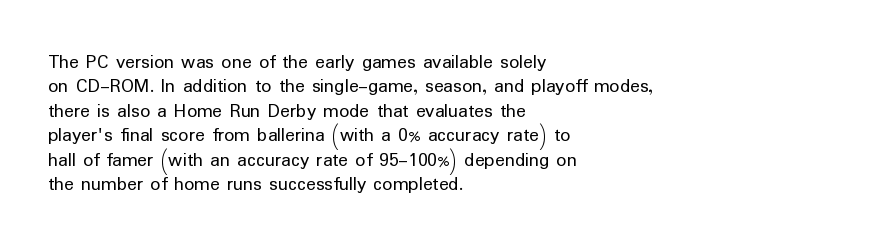
{"italic": "no", "bold": "no", "underline": "no", "align": "left", "line_spacing_ratio": 1.22, "letter_spacing": "normal", "letter_spacing_em": 0.0, "glyph_px": 20}
